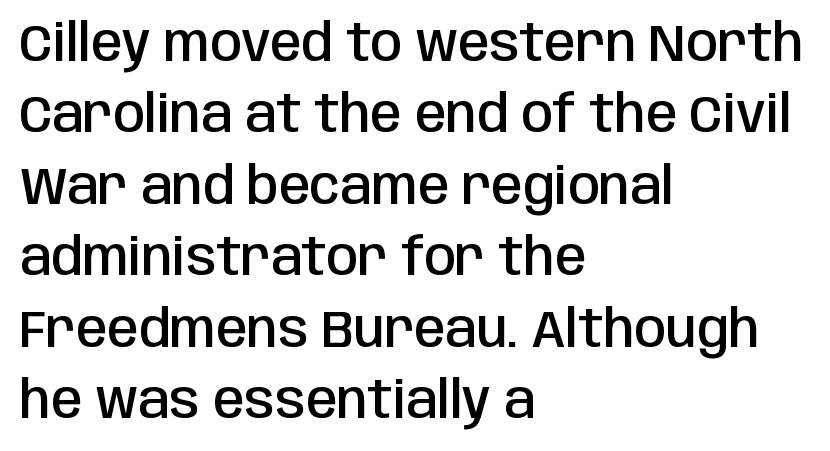
Q: Is the text bold? A: Semi-bold.
Q: Is the text italic (slanted)? A: No, it is upright.
Q: Is the typeface a serif or a sans-serif typeface? A: Sans-serif.
Q: Is the text underlined? A: No.
Q: How is the paragraph aligned? A: Left-aligned.
Q: Is the spacing between letters normal or unusually wide? A: Normal.
Q: Is the spacing between lines tight, normal or loose? A: Normal.
Q: Width (condensed, normal, or wide)? A: Condensed.
Q: Stroke contrast? A: Low.
Q: x-height? A: Large.
Q: Monospaced? A: No.
